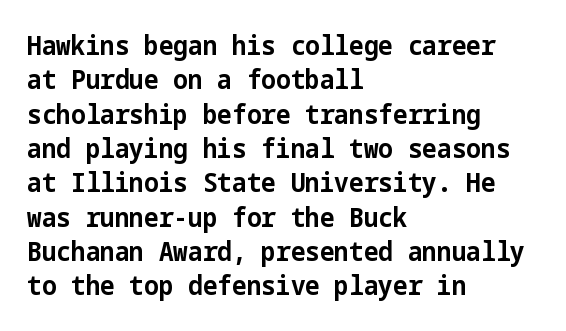
{"italic": "no", "bold": "yes", "underline": "no", "align": "left", "line_spacing": "normal", "line_spacing_ratio": 1.32, "letter_spacing": "normal", "letter_spacing_em": 0.0, "glyph_px": 26}
